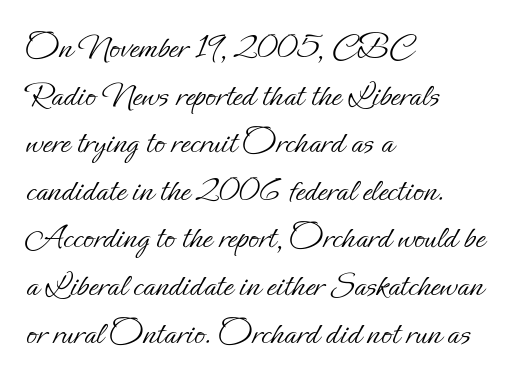
{"bold": "no", "weight": "light", "width": "normal", "stroke_contrast": "low", "x_height": "small", "monospaced": "no", "underline": "no", "align": "left", "line_spacing": "normal", "line_spacing_ratio": 1.36, "letter_spacing": "normal", "letter_spacing_em": 0.0, "glyph_px": 35}
